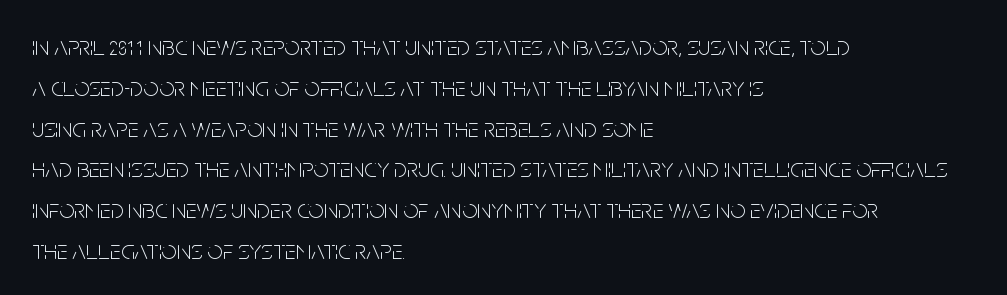
Q: Is the text bold? A: No.
Q: Is the text italic (slanted)? A: No, it is upright.
Q: Is the text underlined? A: No.
Q: How is the paragraph aligned? A: Left-aligned.
Q: Is the spacing between letters normal or unusually wide? A: Normal.
Q: Is the spacing between lines tight, normal or loose? A: Normal.
